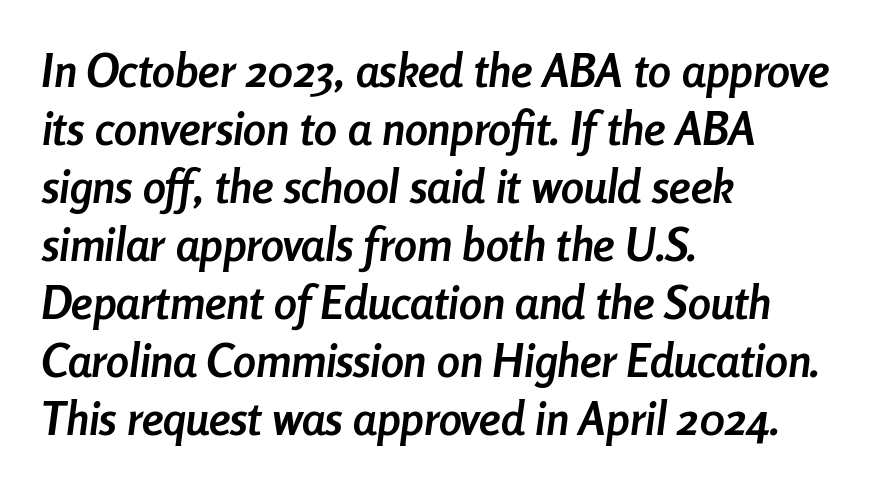
Underline: absent. As a designer I'd log this as weight 700, bold. Quick note: interline space is typical. Tracking value appears to be zero — textbook default spacing. Which margin do the lines hug? The left one — the right edge is uneven.
